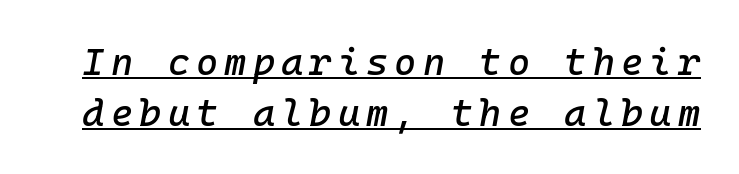
The image shows 38 px text type, italic (leaning right); set normal line spacing (1.34x), underlined; low stroke contrast and a medium x-height.
